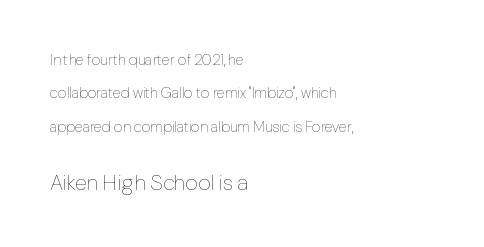
The image shows 22 px text type, upright; set left-aligned, loose line spacing (2.23x), normal letter spacing, not underlined; the second (bottom) block is 1.47x larger.
